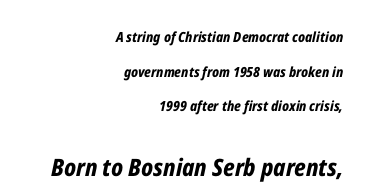
Notice the wide empty band between every row — that's loose leading. Characters follow at the spacing the type designer built in. The rag falls on the left side of this text block. Letters rest on an invisible, unmarked baseline.
